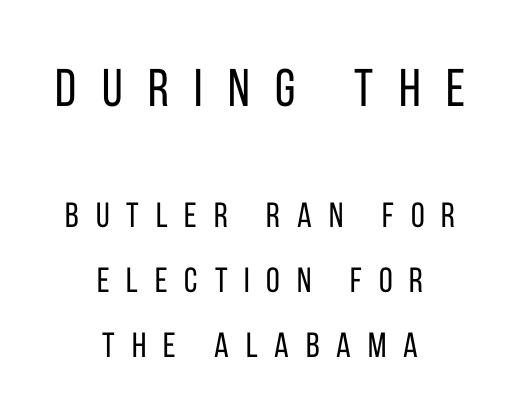
{"serif": "no", "italic": "no", "bold": "no", "weight": "regular", "width": "condensed", "stroke_contrast": "low", "x_height": "large", "monospaced": "no", "underline": "no", "align": "center", "line_spacing_ratio": 1.85, "letter_spacing": "wide", "letter_spacing_em": 0.48, "larger_block": "first", "size_ratio": 1.51, "glyph_px": 53}
